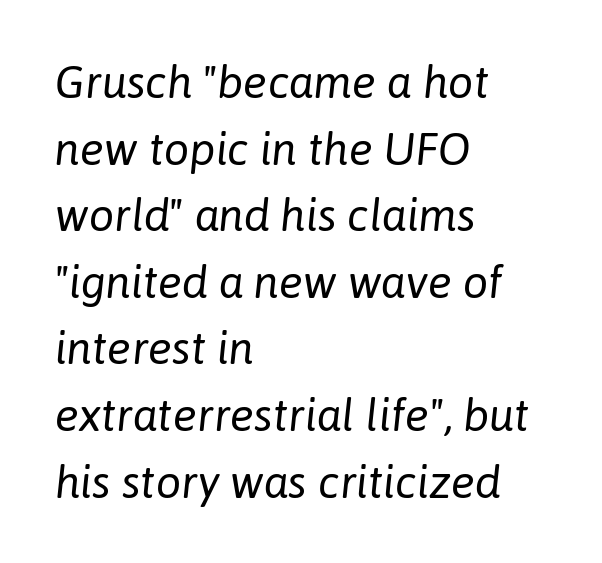
Typeset ragged right — the left edge is the straight one. You could not count columns in this text — the font is proportionally spaced. Emphasis-style slanted type is in use. Plain, unruled lines of type.
